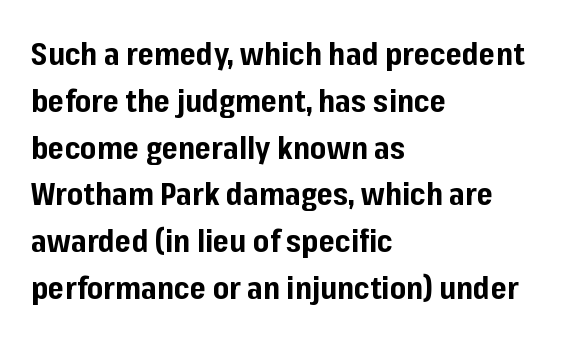
{"serif": "no", "italic": "no", "bold": "yes", "weight": "bold", "width": "normal", "stroke_contrast": "low", "x_height": "medium", "monospaced": "no", "underline": "no", "align": "left", "line_spacing": "normal", "line_spacing_ratio": 1.51, "letter_spacing": "normal", "letter_spacing_em": 0.0, "glyph_px": 31}
